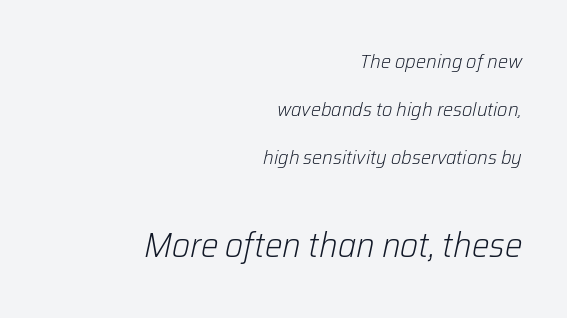
Q: Is the text bold? A: No.
Q: Is the text italic (slanted)? A: Yes, it leans right by about 12 degrees.
Q: Is the text underlined? A: No.
Q: How is the paragraph aligned? A: Right-aligned.
Q: Is the spacing between letters normal or unusually wide? A: Normal.
Q: Is the spacing between lines tight, normal or loose? A: Loose.
Q: Which block of text is set in a larger size, the first (top) or the second (bottom)? A: The second (bottom) one.
Q: Width (condensed, normal, or wide)? A: Normal.
Q: Stroke contrast? A: Low.
Q: x-height? A: Medium.
Q: Monospaced? A: No.
